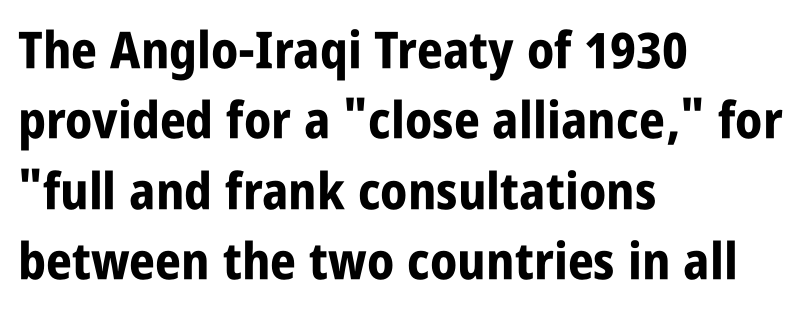
Each letter keeps its own natural width here, so spacing adapts to shape. Typesetter's note: full bold, strokes at maximum text heaviness. The paragraph has a hard left edge and a soft right edge. Ascenders rise straight up at ninety degrees.
